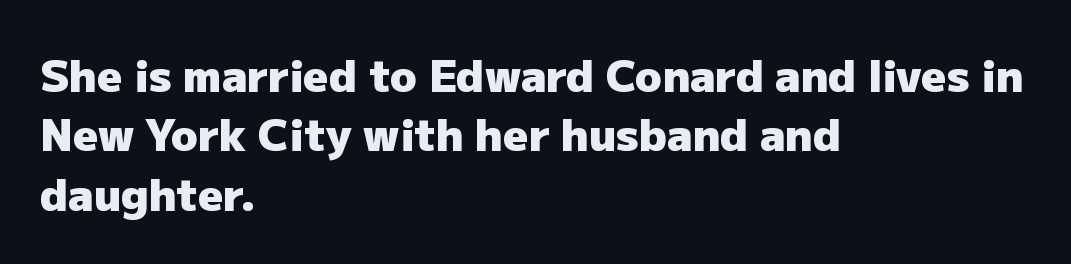
{"serif": "no", "italic": "no", "bold": "yes", "weight": "heavy", "width": "normal", "stroke_contrast": "low", "x_height": "medium", "monospaced": "no", "underline": "no", "align": "left", "line_spacing": "normal", "line_spacing_ratio": 1.35, "letter_spacing": "normal", "letter_spacing_em": 0.0, "glyph_px": 44}
